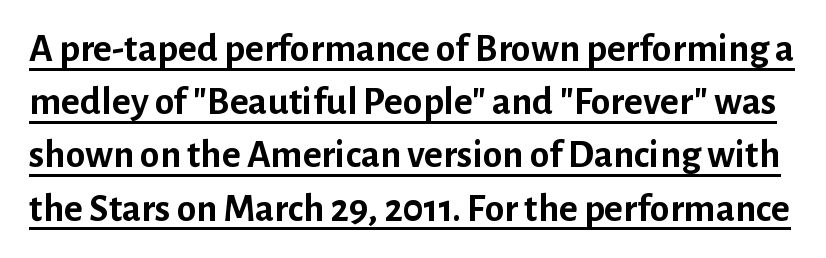
Q: Is the text bold? A: Yes.
Q: Is the text italic (slanted)? A: No, it is upright.
Q: Is the typeface a serif or a sans-serif typeface? A: Sans-serif.
Q: Is the text underlined? A: Yes.
Q: Is the spacing between letters normal or unusually wide? A: Normal.
Q: Is the spacing between lines tight, normal or loose? A: Normal.
Q: Width (condensed, normal, or wide)? A: Normal.
Q: Stroke contrast? A: Low.
Q: x-height? A: Medium.
Q: Monospaced? A: No.
